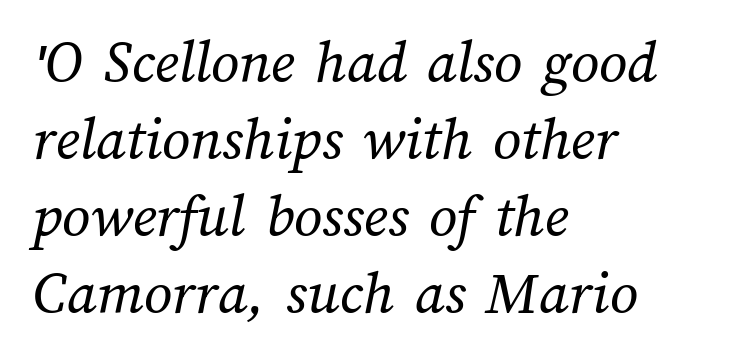
The image shows 62 px regular-weight type; set left-aligned, line spacing 1.24x, normal letter spacing, not underlined; medium stroke contrast and a medium x-height.
